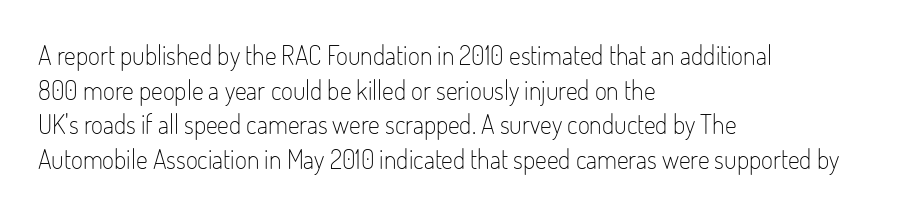
No chunkiness to these letters — they're not bold. A classic flush-left, rag-right setting is used for this passage. One glance says typical: line gaps are just what's usual. The letters sit at their default tracking, neither squeezed nor spread.
